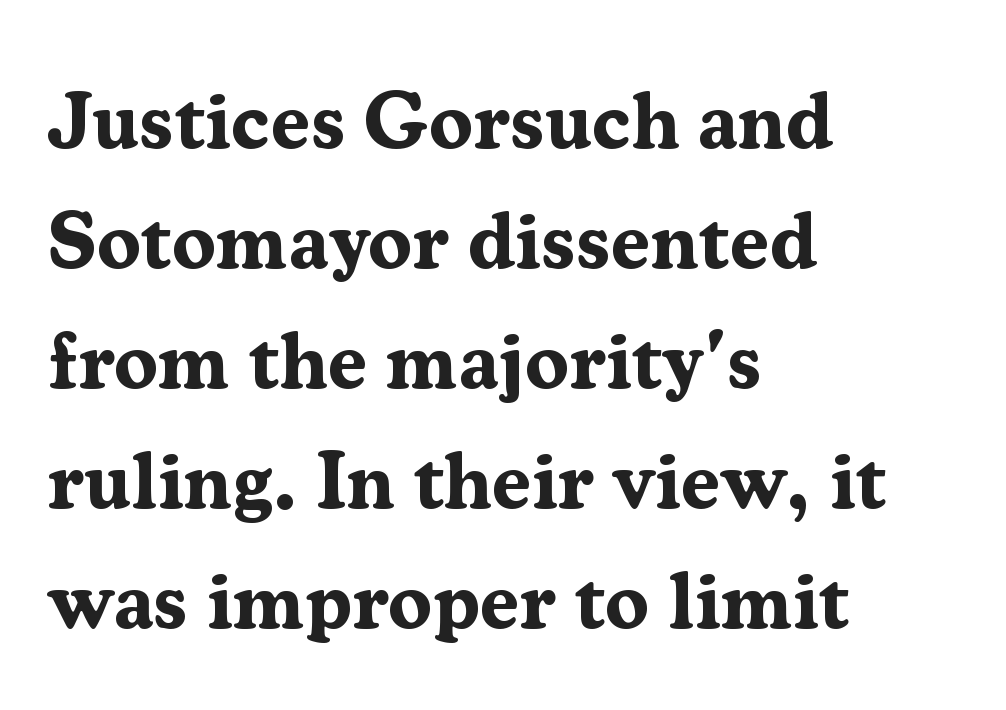
Q: Is the text bold? A: Yes.
Q: Is the text italic (slanted)? A: No, it is upright.
Q: Is the typeface a serif or a sans-serif typeface? A: Serif.
Q: Is the text underlined? A: No.
Q: How is the paragraph aligned? A: Left-aligned.
Q: Is the spacing between letters normal or unusually wide? A: Normal.
Q: Is the spacing between lines tight, normal or loose? A: Normal.
Q: Width (condensed, normal, or wide)? A: Normal.
Q: Stroke contrast? A: Medium.
Q: x-height? A: Medium.
Q: Monospaced? A: No.
